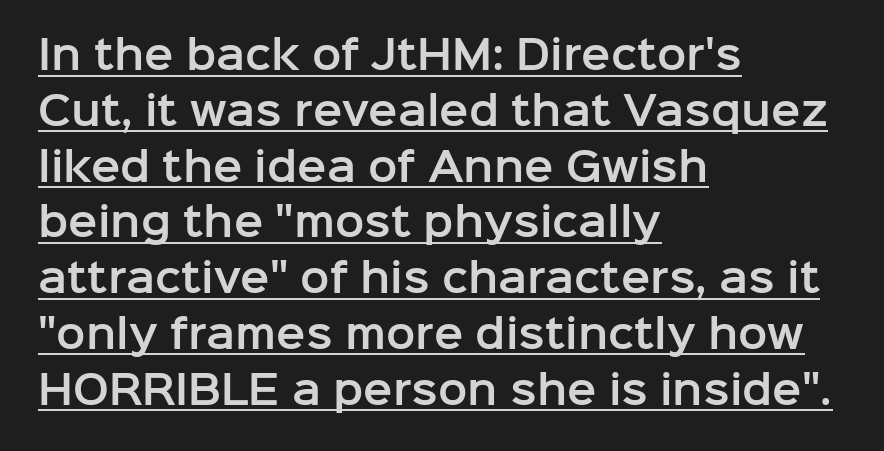
The image shows 39 px sans-serif type, upright; set left-aligned, normal line spacing (1.43x), normal letter spacing, underlined; low stroke contrast and a medium x-height.
